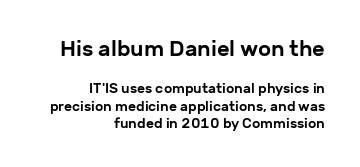
The typesetter chose a ragged-left arrangement here. Plain, unruled lines of type. The line texture is even and compact thanks to regular tracking. Here the first block reads like a headline and the second like body copy.
